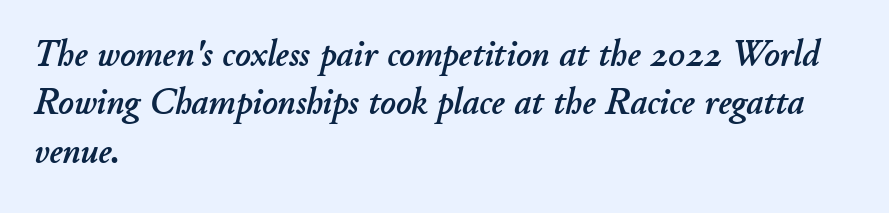
The image shows 37 px text type, italic (leaning right); set left-aligned, normal line spacing (1.31x), normal letter spacing, not underlined; low stroke contrast and a small x-height.
